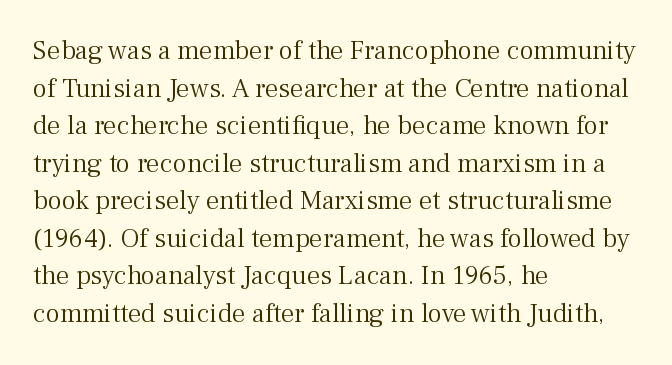
Notice how the stems are strictly vertical — no italics here. A bare baseline throughout the passage. Inter-character spacing is left at the font's built-in metrics. Vertical spacing — default. The ragged edge is on the right, which tells us the setting is flush left. The font sits on the lighter half of the weight spectrum, regular included.
